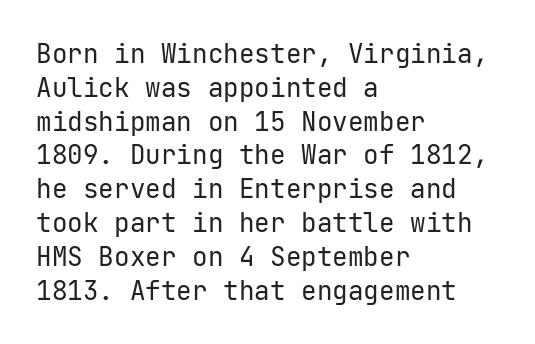
{"italic": "no", "bold": "no", "underline": "no", "align": "left", "line_spacing": "normal", "line_spacing_ratio": 1.3, "letter_spacing": "normal", "letter_spacing_em": 0.0, "glyph_px": 26}
